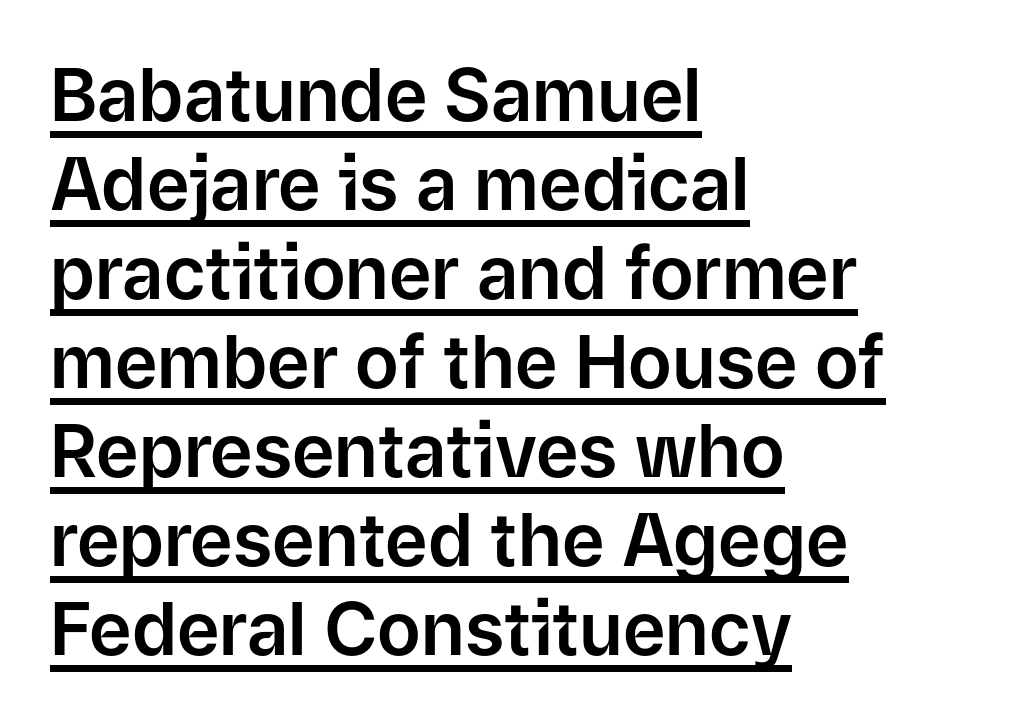
No feet cap the strokes, marking this as sans-serif type. Words appear dense and cohesive because spacing is normal. Nope, not italic — everything's standing straight. Each letter keeps its own natural width here, so spacing adapts to shape.
